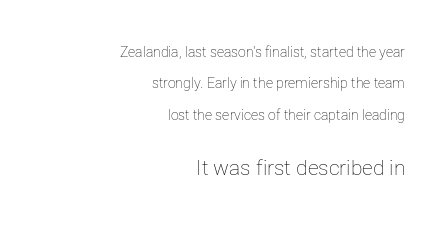
The image shows 21 px text type, upright; set right-aligned, loose line spacing (2.24x), normal letter spacing, not underlined; the second (bottom) block is 1.5x larger.
